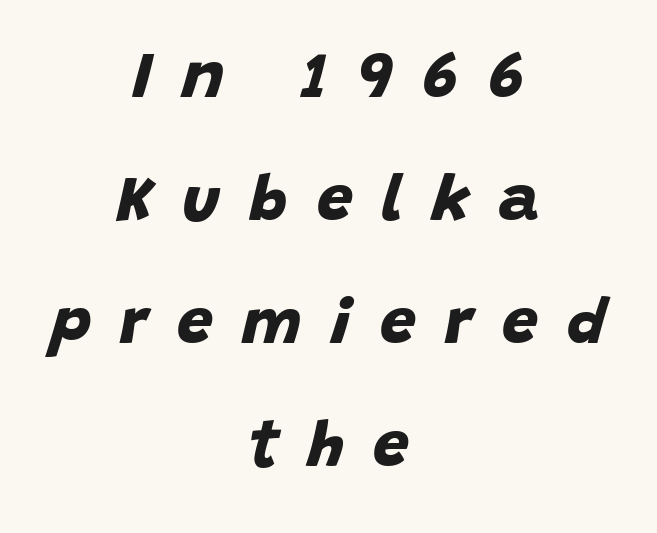
{"serif": "no", "bold": "yes", "weight": "bold", "width": "normal", "stroke_contrast": "low", "x_height": "large", "monospaced": "no", "underline": "no", "align": "center", "line_spacing": "loose", "line_spacing_ratio": 1.92, "letter_spacing": "wide", "letter_spacing_em": 0.46, "glyph_px": 64}
